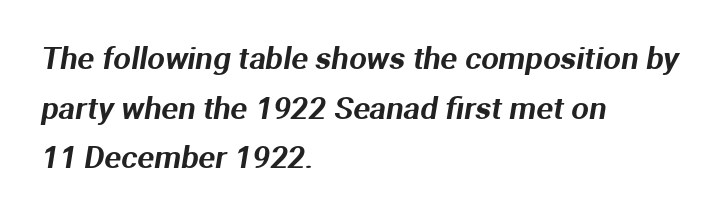
{"serif": "no", "width": "normal", "stroke_contrast": "medium", "x_height": "medium", "monospaced": "no", "underline": "no", "align": "left", "line_spacing": "normal", "line_spacing_ratio": 1.6, "letter_spacing": "normal", "letter_spacing_em": 0.0, "glyph_px": 31}
